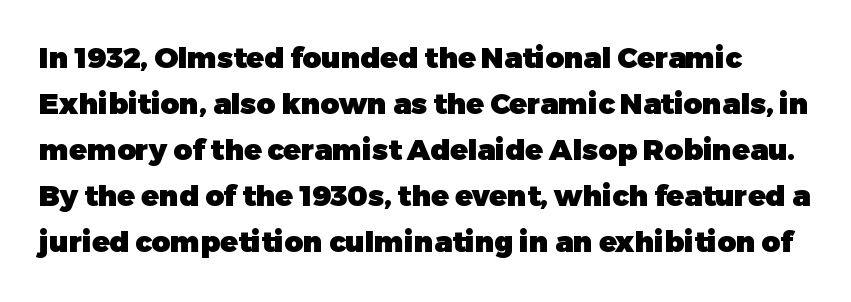
Interline gaps are of average width in this sample. Characters follow at the spacing the type designer built in. Note the varied advance widths — an 'i' is clearly narrower than an 'm'. Weight check: bold — yes, fully.
